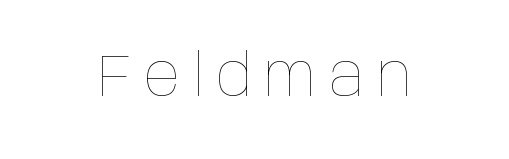
{"italic": "no", "bold": "no", "weight": "thin", "width": "condensed", "stroke_contrast": "low", "x_height": "large", "monospaced": "no", "underline": "no", "letter_spacing": "wide", "letter_spacing_em": 0.23, "glyph_px": 58}
